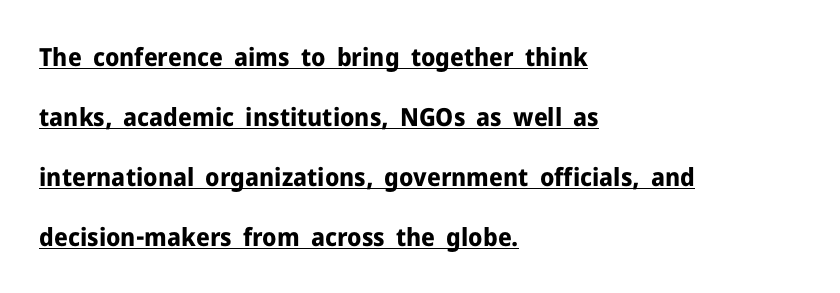
Compared with typical paragraphs, the rows here are farther apart. The letters stand upright; this is a roman face. Students, this is bold: see how much ink each stroke carries. Compared with typical body copy, the letter spacing here is the same. Horizontal alignment here is leftward, the default for most running prose.
